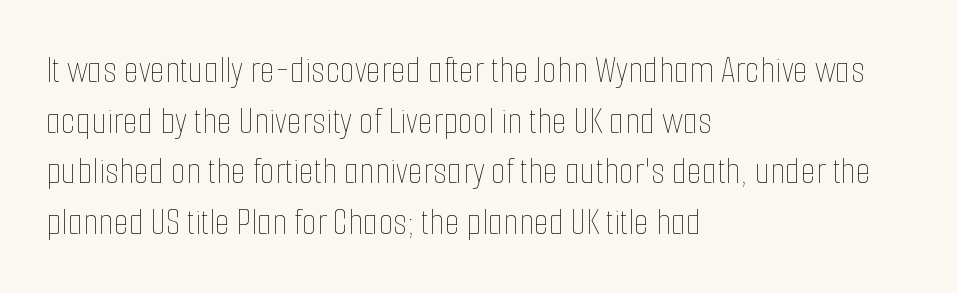
Q: Is the text bold? A: No.
Q: Is the text italic (slanted)? A: No, it is upright.
Q: Is the text underlined? A: No.
Q: How is the paragraph aligned? A: Left-aligned.
Q: Is the spacing between letters normal or unusually wide? A: Normal.
Q: Is the spacing between lines tight, normal or loose? A: Normal.
Q: Width (condensed, normal, or wide)? A: Condensed.
Q: Stroke contrast? A: Low.
Q: x-height? A: Medium.
Q: Monospaced? A: No.
